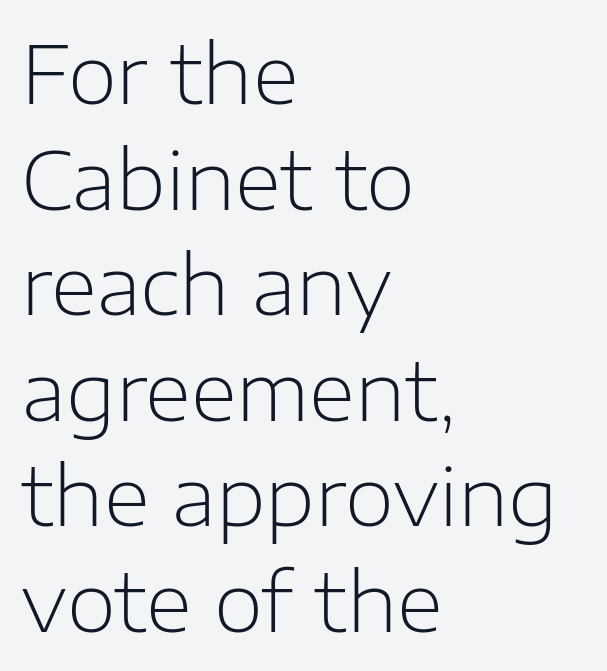
Q: Is the text bold? A: No.
Q: Is the text italic (slanted)? A: No, it is upright.
Q: Is the typeface a serif or a sans-serif typeface? A: Sans-serif.
Q: Is the text underlined? A: No.
Q: How is the paragraph aligned? A: Left-aligned.
Q: Is the spacing between letters normal or unusually wide? A: Normal.
Q: Is the spacing between lines tight, normal or loose? A: Normal.
Q: Width (condensed, normal, or wide)? A: Normal.
Q: Stroke contrast? A: Low.
Q: x-height? A: Medium.
Q: Monospaced? A: No.
